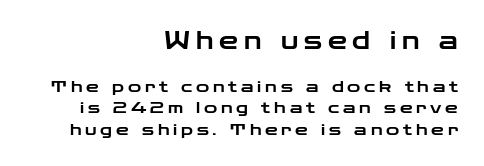
Q: Is the text italic (slanted)? A: No, it is upright.
Q: Is the text underlined? A: No.
Q: How is the paragraph aligned? A: Right-aligned.
Q: Is the spacing between letters normal or unusually wide? A: Unusually wide.
Q: Is the spacing between lines tight, normal or loose? A: Normal.
Q: Which block of text is set in a larger size, the first (top) or the second (bottom)? A: The first (top) one.
